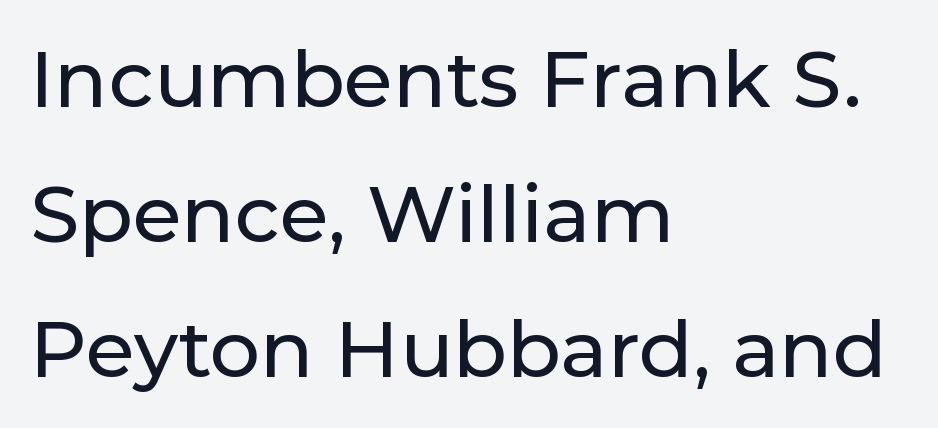
Only glyphs here, with clear space below each row. Each word holds together tightly as a unit, with standard inter-letter gaps. The face used here is proportionally spaced, like ordinary book or web type. The setting favours the left margin, as ordinary paragraphs usually do. Posture: upright roman. Font category for this specimen: sans-serif.
